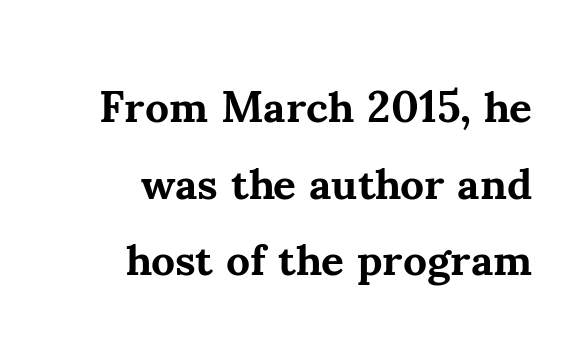
The text block is weighted toward the right margin, trailing off unevenly leftward. These lines keep a tight, regular rhythm from letter to letter. Spacing verdict: proportional, widths tailored to each character. The gap between lines stays unmarked.
